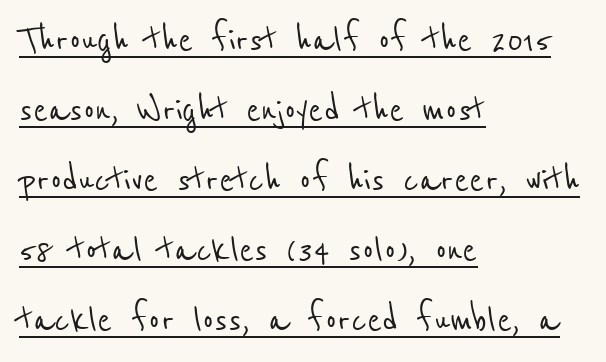
The image shows 44 px condensed sans-serif type; set left-aligned, normal line spacing (1.59x), normal letter spacing, underlined; low stroke contrast and a medium x-height.
